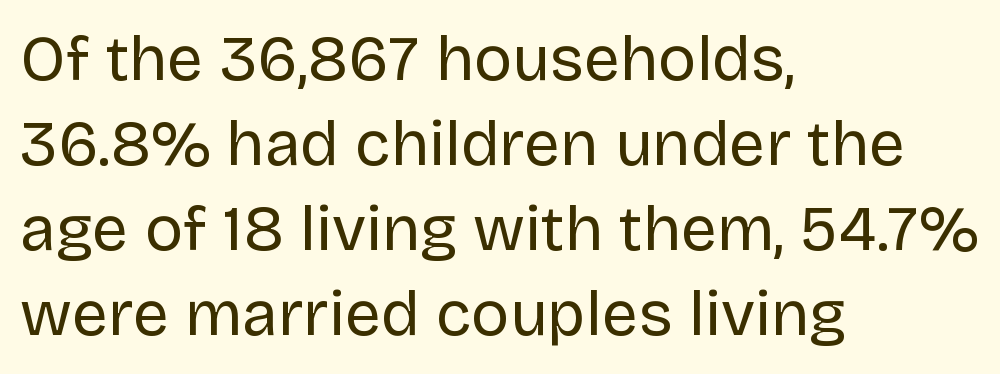
Q: Is the text bold? A: No.
Q: Is the text italic (slanted)? A: No, it is upright.
Q: Is the typeface a serif or a sans-serif typeface? A: Sans-serif.
Q: Is the text underlined? A: No.
Q: How is the paragraph aligned? A: Left-aligned.
Q: Is the spacing between letters normal or unusually wide? A: Normal.
Q: Is the spacing between lines tight, normal or loose? A: Normal.
Q: Width (condensed, normal, or wide)? A: Normal.
Q: Stroke contrast? A: Low.
Q: x-height? A: Large.
Q: Monospaced? A: No.
